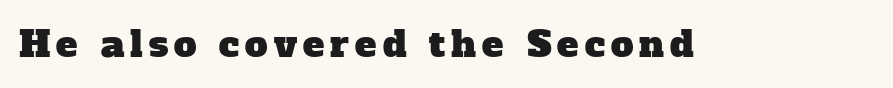
Q: Is the typeface a serif or a sans-serif typeface? A: Serif.
Q: Is the text underlined? A: No.
Q: Width (condensed, normal, or wide)? A: Normal.
Q: Stroke contrast? A: Low.
Q: x-height? A: Medium.
Q: Monospaced? A: No.
